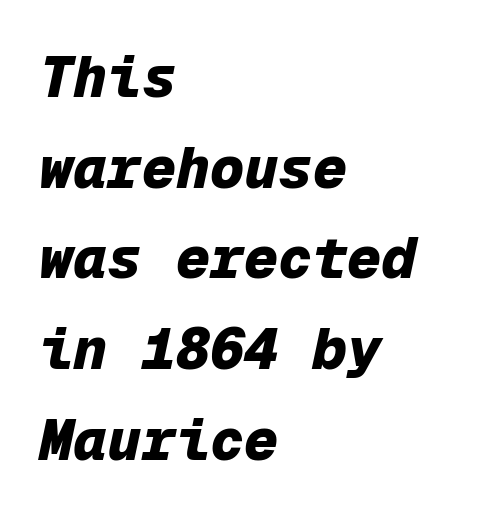
The image shows 57 px heavy type, italic (leaning right), monospaced; set left-aligned, normal line spacing (1.59x), normal letter spacing, not underlined; low stroke contrast and a medium x-height.
